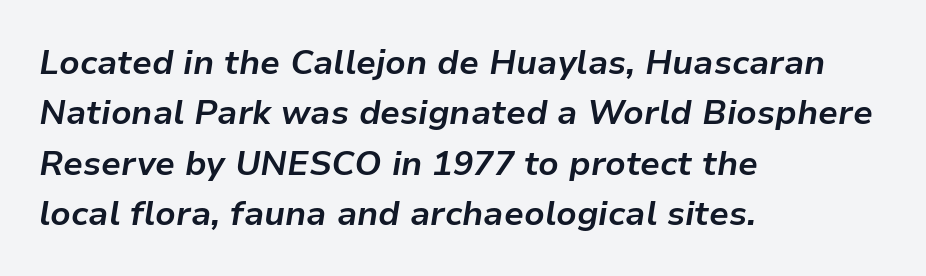
The image shows 34 px bold type, italic (leaning right); set left-aligned, normal line spacing (1.48x), normal letter spacing, not underlined; low stroke contrast and a medium x-height.
